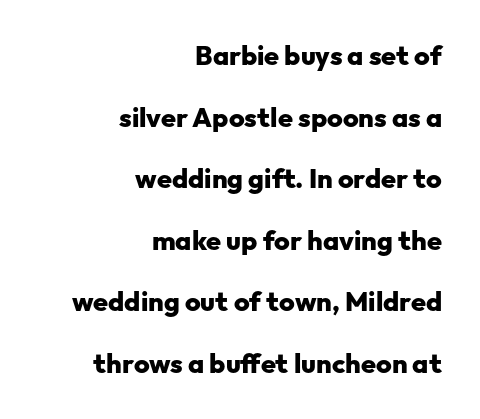
Q: Is the text bold? A: Yes.
Q: Is the text italic (slanted)? A: No, it is upright.
Q: Is the text underlined? A: No.
Q: How is the paragraph aligned? A: Right-aligned.
Q: Is the spacing between letters normal or unusually wide? A: Normal.
Q: Is the spacing between lines tight, normal or loose? A: Loose.
